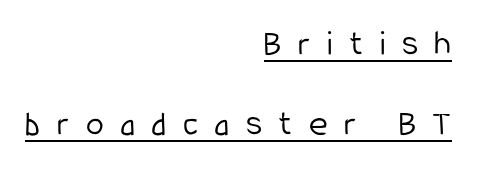
Nope, no serifs anywhere on these letters. Layout note: lines flush right. A rule runs beneath these lines of type. A light-to-regular cut is what we see here.
